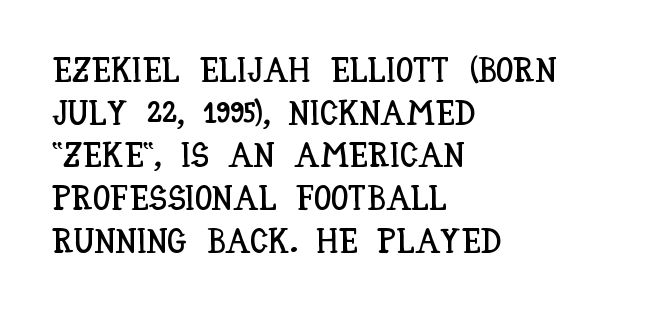
The letters stand upright; this is a roman face. Every row of glyphs begins at an identical x-position on the left. Clear beneath every line of the passage. The letters advance in unequal steps, a hallmark of proportional type. Inter-character spacing is left at the font's built-in metrics.
